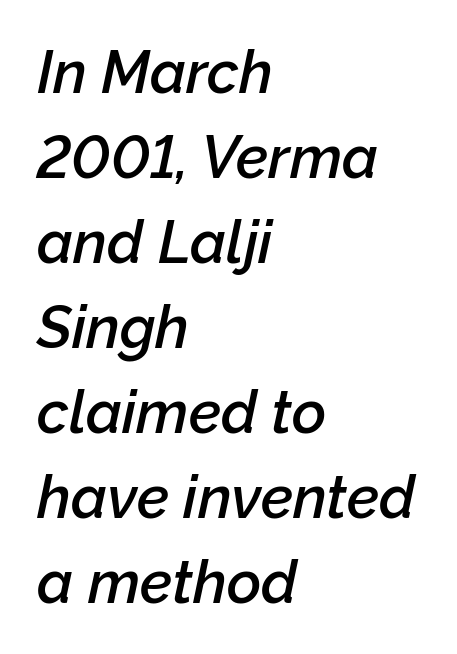
Q: Is the text bold? A: Semi-bold.
Q: Is the text italic (slanted)? A: Yes, it leans right by about 12 degrees.
Q: Is the text underlined? A: No.
Q: How is the paragraph aligned? A: Left-aligned.
Q: Is the spacing between letters normal or unusually wide? A: Normal.
Q: Is the spacing between lines tight, normal or loose? A: Normal.
Q: Width (condensed, normal, or wide)? A: Normal.
Q: Stroke contrast? A: Low.
Q: x-height? A: Medium.
Q: Monospaced? A: No.
